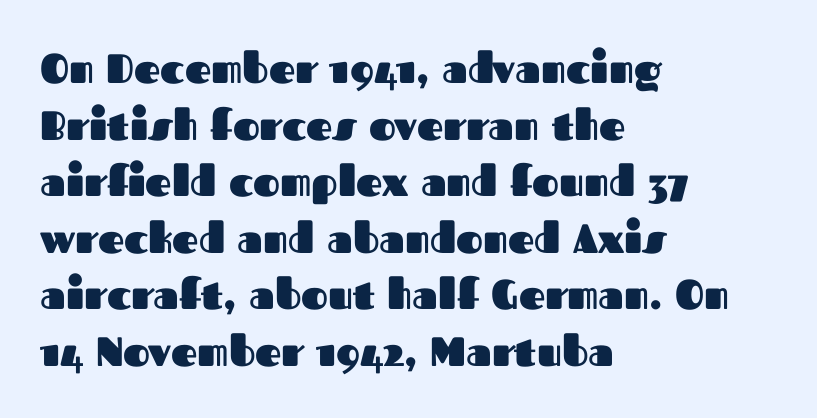
Emphasis by weight is at full strength: bold. Style check: upright. Caption: standard tracking, unaltered. Nothing sits at the stroke ends, so this counts as sans-serif. Layout note: lines flush left. These lines are rendered in a variable-pitch font.
